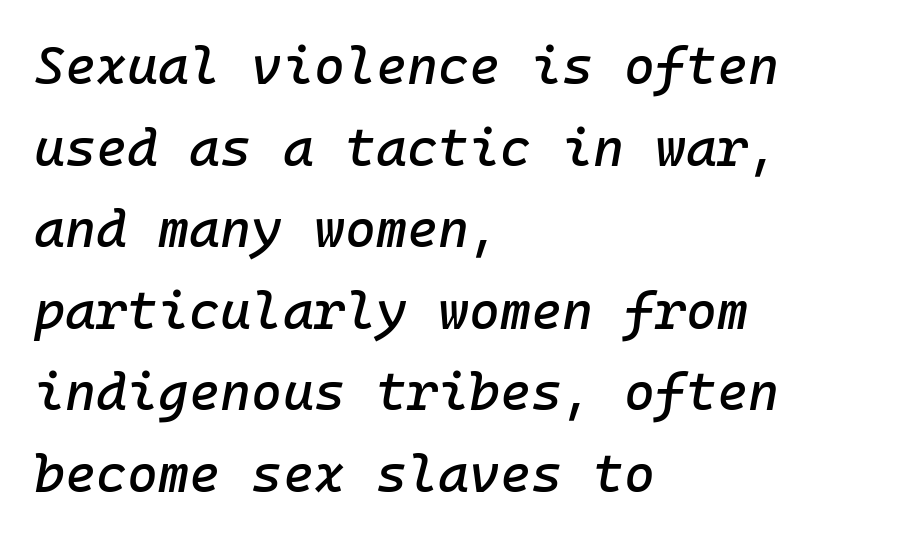
The image shows 53 px text type, italic (leaning right), monospaced; set left-aligned, normal line spacing (1.54x), normal letter spacing, not underlined; low stroke contrast and a medium x-height.
